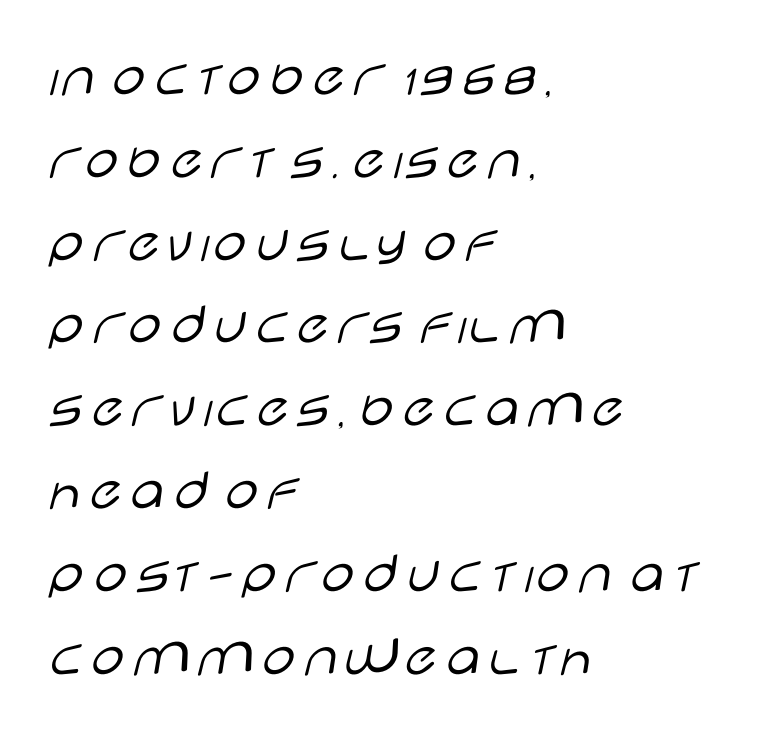
{"serif": "no", "bold": "no", "weight": "light", "width": "wide", "stroke_contrast": "low", "x_height": "large", "monospaced": "no", "underline": "no", "align": "left", "line_spacing": "normal", "line_spacing_ratio": 1.38, "letter_spacing": "normal", "letter_spacing_em": 0.0, "glyph_px": 60}
